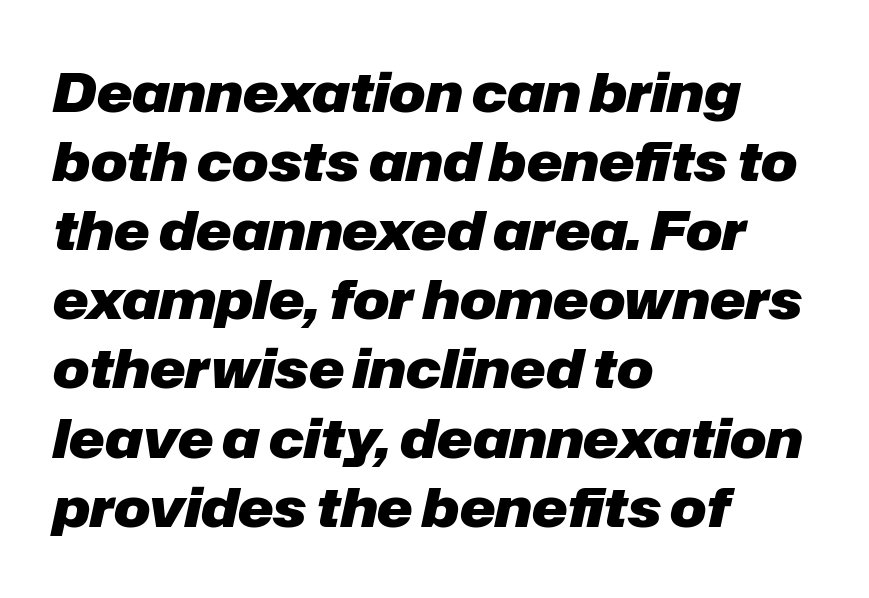
{"italic": "yes", "lean": "right", "slant_degrees": 12, "bold": "yes", "weight": "heavy", "width": "normal", "stroke_contrast": "low", "x_height": "medium", "monospaced": "no", "underline": "no", "align": "left", "line_spacing": "normal", "line_spacing_ratio": 1.28, "letter_spacing": "normal", "letter_spacing_em": 0.0, "glyph_px": 54}
